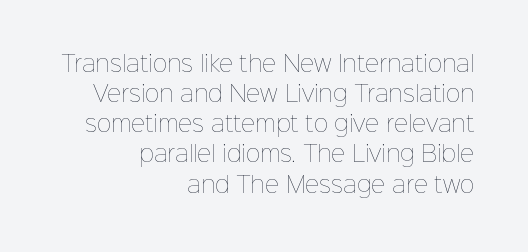
Q: Is the text bold? A: No.
Q: Is the text italic (slanted)? A: No, it is upright.
Q: Is the text underlined? A: No.
Q: How is the paragraph aligned? A: Right-aligned.
Q: Is the spacing between letters normal or unusually wide? A: Normal.
Q: Is the spacing between lines tight, normal or loose? A: Normal.
